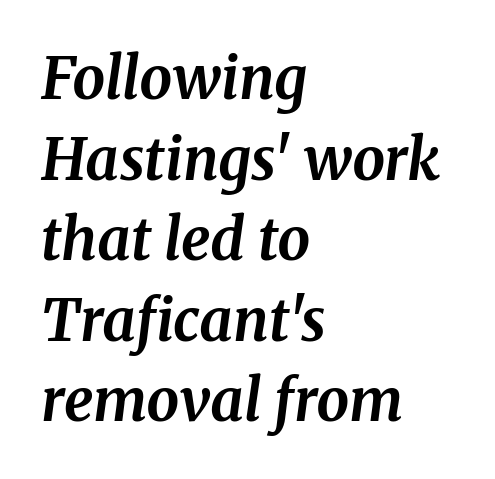
The image shows 58 px bold serif type, italic (leaning right); set left-aligned, normal line spacing (1.39x), normal letter spacing, not underlined; medium stroke contrast and a medium x-height.
